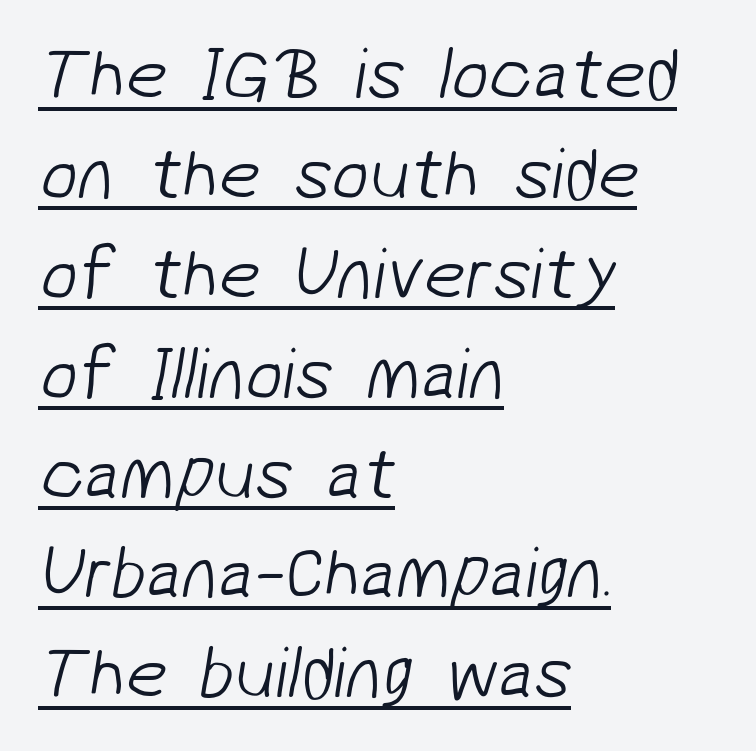
{"serif": "no", "bold": "no", "weight": "light", "width": "normal", "stroke_contrast": "low", "x_height": "medium", "monospaced": "no", "underline": "yes", "align": "left", "line_spacing": "normal", "line_spacing_ratio": 1.35, "letter_spacing": "normal", "letter_spacing_em": 0.0, "glyph_px": 74}
